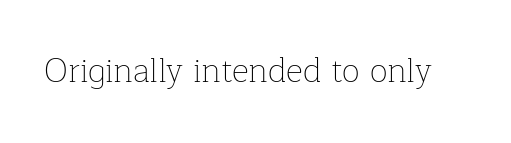
{"serif": "yes", "italic": "no", "bold": "no", "weight": "thin", "width": "normal", "stroke_contrast": "low", "x_height": "medium", "monospaced": "no", "underline": "no", "letter_spacing": "normal", "letter_spacing_em": 0.0, "glyph_px": 33}
